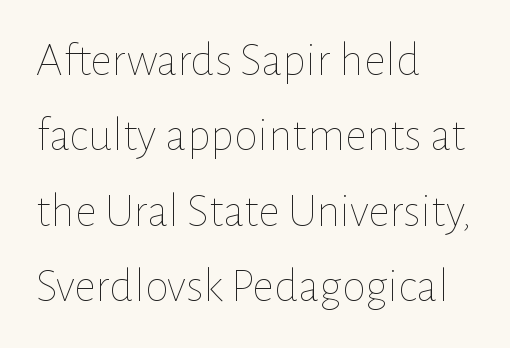
{"italic": "no", "bold": "no", "weight": "thin", "width": "normal", "stroke_contrast": "low", "x_height": "medium", "monospaced": "no", "underline": "no", "align": "left", "line_spacing": "normal", "line_spacing_ratio": 1.57, "letter_spacing": "normal", "letter_spacing_em": 0.0, "glyph_px": 48}
